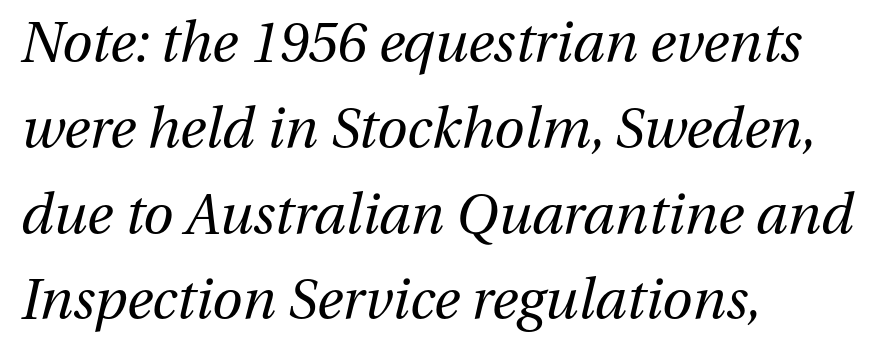
{"italic": "yes", "lean": "right", "slant_degrees": 13, "bold": "no", "weight": "regular", "width": "normal", "stroke_contrast": "medium", "x_height": "medium", "monospaced": "no", "underline": "no", "align": "left", "line_spacing": "normal", "line_spacing_ratio": 1.56, "letter_spacing": "normal", "letter_spacing_em": 0.0, "glyph_px": 55}
